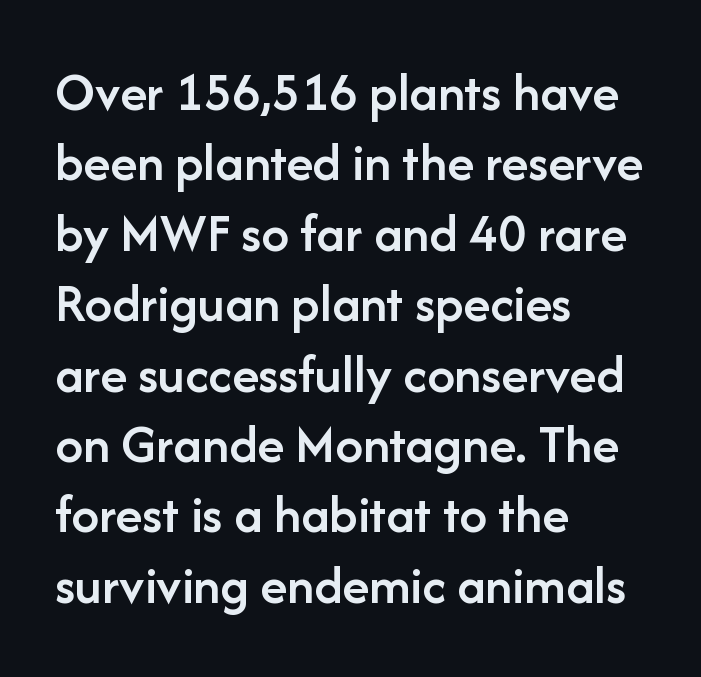
How heavy is the stroke? Medium-heavy — a semibold, shy of bold. Does the leading feel generous? No, just average. A typesetter would mark this as roman, not italic. The letters sit at their default tracking, neither squeezed nor spread. The letters advance in unequal steps, a hallmark of proportional type.
